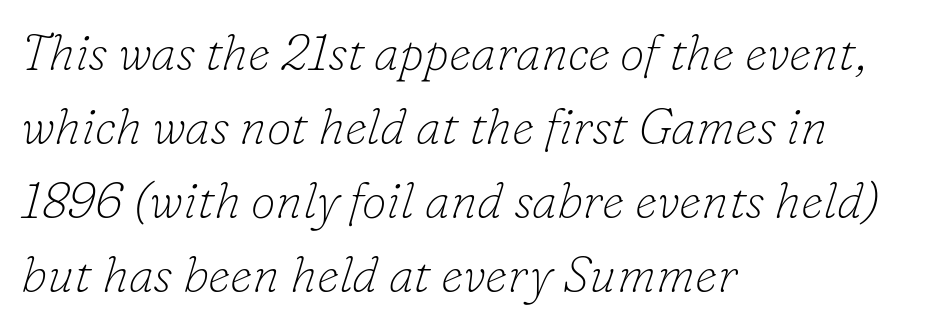
The image shows 50 px thin serif type, italic (leaning right); set left-aligned, normal line spacing (1.48x), normal letter spacing, not underlined; low stroke contrast and a small x-height.
